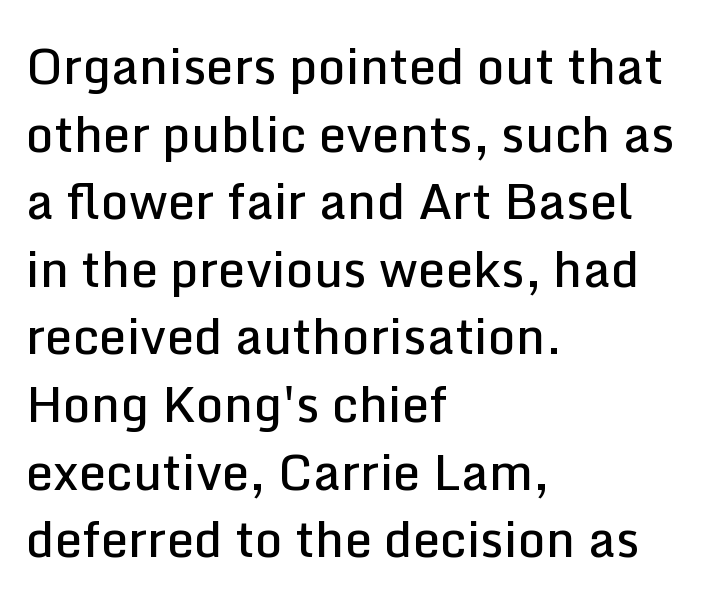
Plain, unruled lines of type. Every character sits straight up, as roman type does. Check where the strokes stop: nothing finishes them off — pure sans. The strokes are fattened partway — semibold, not bold. These lines are rendered in a variable-pitch font. Line beginnings align vertically; line endings do not.
